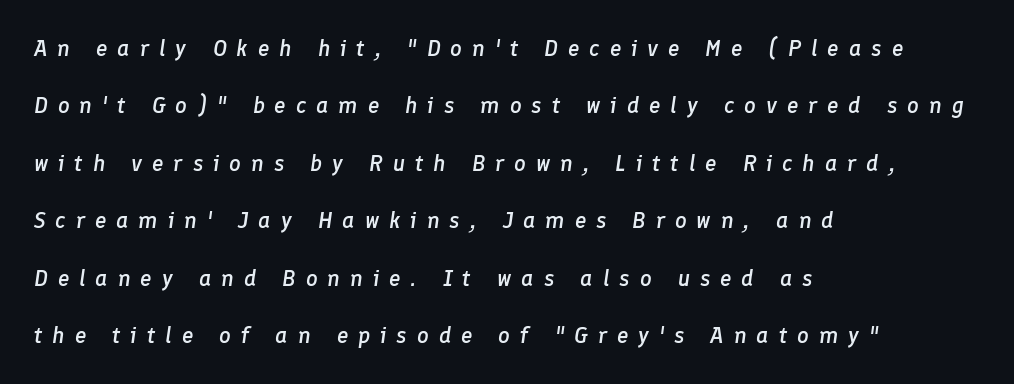
The image shows 23 px text type, italic (leaning right); set left-aligned, loose line spacing (2.5x), unusually wide letter spacing (+0.43 em), not underlined.
